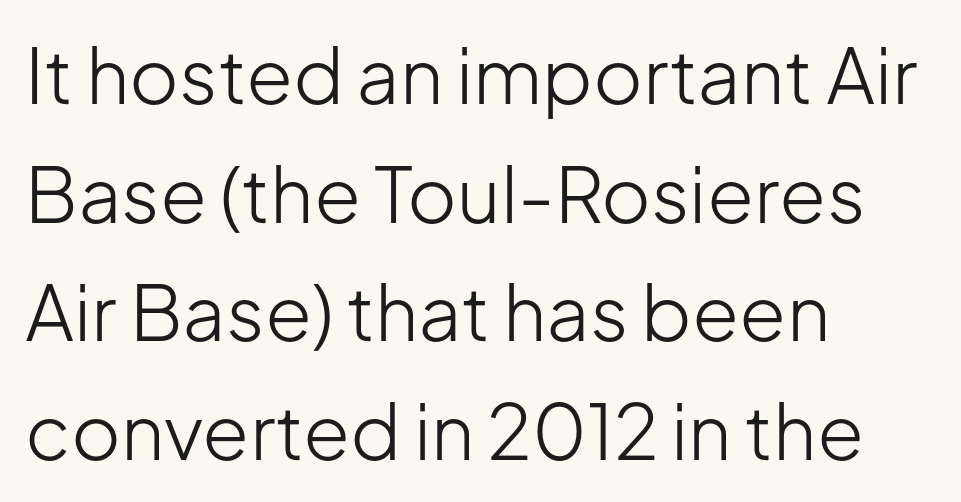
{"serif": "no", "italic": "no", "bold": "no", "weight": "light", "width": "normal", "stroke_contrast": "low", "x_height": "medium", "monospaced": "no", "underline": "no", "align": "left", "line_spacing": "normal", "line_spacing_ratio": 1.56, "letter_spacing": "normal", "letter_spacing_em": 0.0, "glyph_px": 76}
